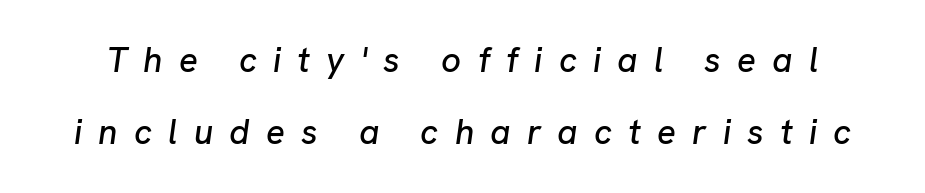
The image shows 35 px text type, italic (leaning right); set loose line spacing (2.06x), unusually wide letter spacing (+0.46 em), not underlined; low stroke contrast and a medium x-height.
